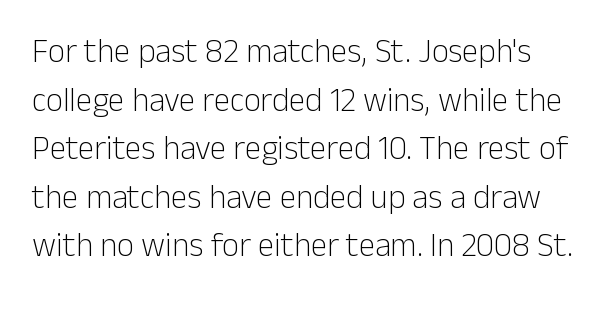
{"serif": "no", "italic": "no", "bold": "no", "weight": "light", "width": "normal", "stroke_contrast": "low", "x_height": "medium", "monospaced": "no", "underline": "no", "line_spacing": "normal", "line_spacing_ratio": 1.47, "letter_spacing": "normal", "letter_spacing_em": 0.0, "glyph_px": 33}
